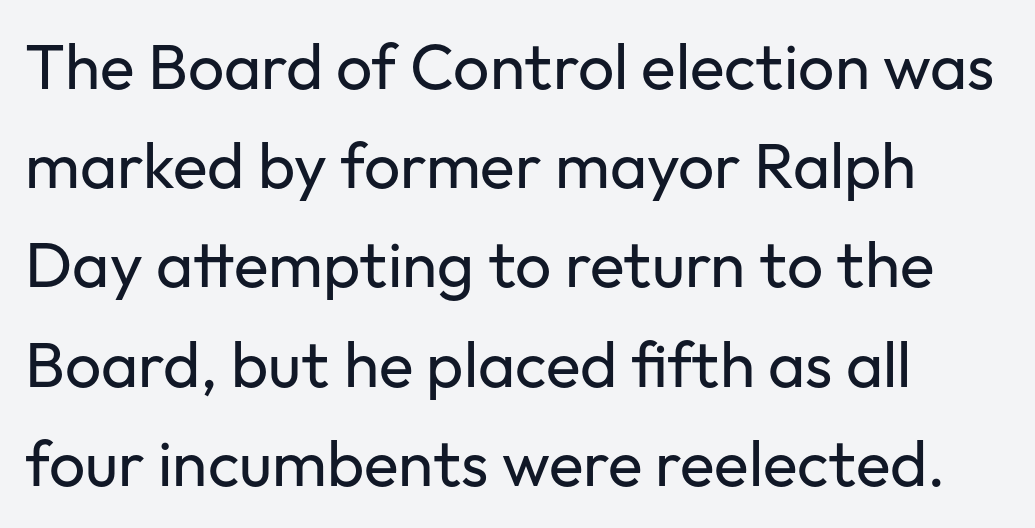
{"serif": "no", "italic": "no", "bold": "no", "weight": "regular", "width": "normal", "stroke_contrast": "low", "x_height": "medium", "monospaced": "no", "underline": "no", "line_spacing": "normal", "line_spacing_ratio": 1.55, "letter_spacing": "normal", "letter_spacing_em": 0.0, "glyph_px": 64}
